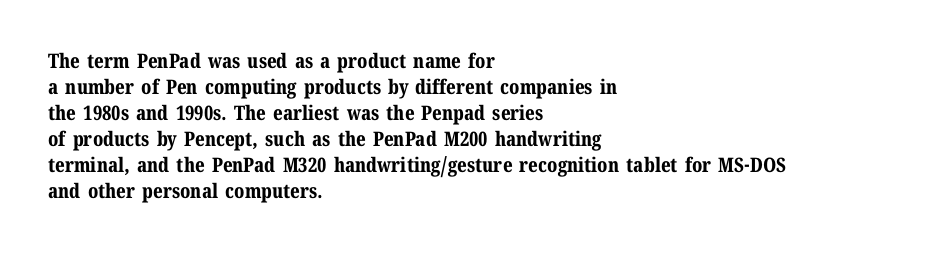
{"italic": "no", "bold": "yes", "underline": "no", "align": "left", "line_spacing": "normal", "line_spacing_ratio": 1.3, "letter_spacing": "normal", "letter_spacing_em": 0.0, "glyph_px": 20}
